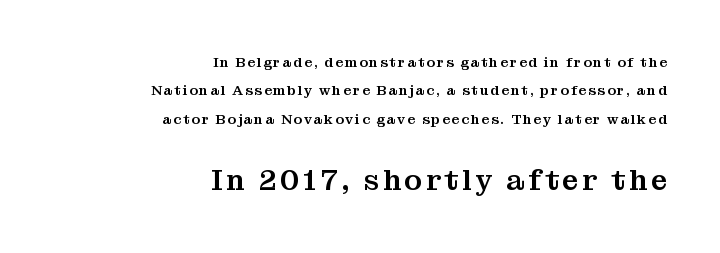
Q: Is the text italic (slanted)? A: No, it is upright.
Q: Is the typeface a serif or a sans-serif typeface? A: Serif.
Q: Is the text underlined? A: No.
Q: How is the paragraph aligned? A: Right-aligned.
Q: Is the spacing between lines tight, normal or loose? A: Loose.
Q: Which block of text is set in a larger size, the first (top) or the second (bottom)? A: The second (bottom) one.
Q: Width (condensed, normal, or wide)? A: Normal.
Q: Stroke contrast? A: Medium.
Q: x-height? A: Medium.
Q: Monospaced? A: No.
